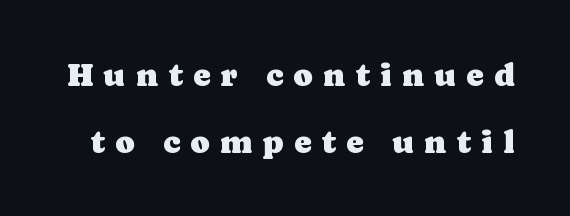
{"serif": "yes", "italic": "no", "width": "normal", "stroke_contrast": "low", "x_height": "medium", "monospaced": "no", "underline": "no", "line_spacing": "loose", "line_spacing_ratio": 2.03, "letter_spacing": "wide", "letter_spacing_em": 0.3, "glyph_px": 33}
